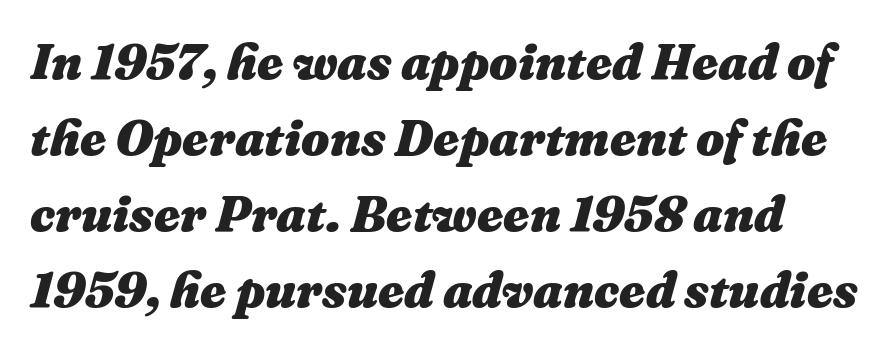
Q: Is the text bold? A: Yes.
Q: Is the text italic (slanted)? A: Yes, it leans right by about 16 degrees.
Q: Is the text underlined? A: No.
Q: Is the spacing between letters normal or unusually wide? A: Normal.
Q: Is the spacing between lines tight, normal or loose? A: Normal.
Q: Width (condensed, normal, or wide)? A: Normal.
Q: Stroke contrast? A: Medium.
Q: x-height? A: Medium.
Q: Monospaced? A: No.
